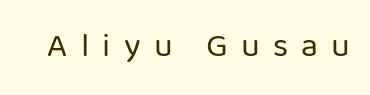
The image shows 34 px regular-weight sans-serif type, upright; set unusually wide letter spacing (+0.39 em), not underlined; low stroke contrast and a medium x-height.
